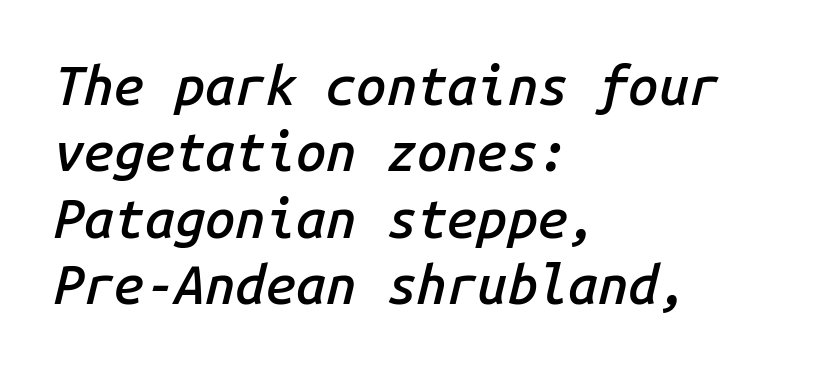
The letters sit at their default tracking, neither squeezed nor spread. Designer's note — italics engaged. The specimen omits any rule beneath the text block's lines. Teacher's note: observe the even left margin — that is flush-left alignment.
